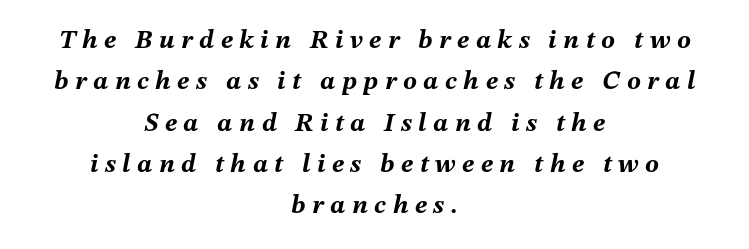
Tracking here is generous; glyphs stand well apart from one another. Chunky letters — that's bold for sure. A typesetter would mark this as italic. The block of text has a typical density, with ordinary space between rows. The lines are quadded center. Type without underlining.
